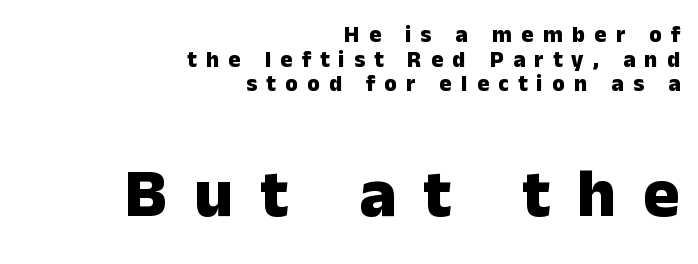
Q: Is the text bold? A: Yes.
Q: Is the text italic (slanted)? A: No, it is upright.
Q: Is the typeface a serif or a sans-serif typeface? A: Sans-serif.
Q: Is the text underlined? A: No.
Q: How is the paragraph aligned? A: Right-aligned.
Q: Is the spacing between letters normal or unusually wide? A: Unusually wide.
Q: Is the spacing between lines tight, normal or loose? A: Tight.
Q: Which block of text is set in a larger size, the first (top) or the second (bottom)? A: The second (bottom) one.
Q: Width (condensed, normal, or wide)? A: Normal.
Q: Stroke contrast? A: Low.
Q: x-height? A: Medium.
Q: Monospaced? A: No.
